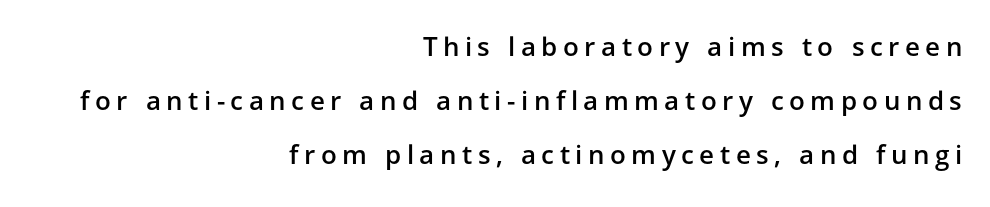
The image shows 26 px text type, upright; set right-aligned, loose line spacing (2.08x), unusually wide letter spacing (+0.21 em), not underlined.
